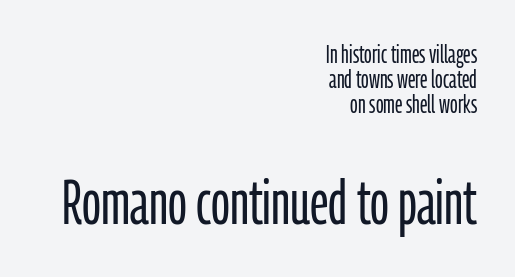
{"serif": "no", "italic": "no", "bold": "no", "weight": "light", "width": "condensed", "stroke_contrast": "low", "x_height": "medium", "monospaced": "no", "underline": "no", "align": "right", "line_spacing": "tight", "line_spacing_ratio": 1.0, "letter_spacing": "normal", "letter_spacing_em": 0.0, "larger_block": "second", "size_ratio": 2.48, "glyph_px": 62}
